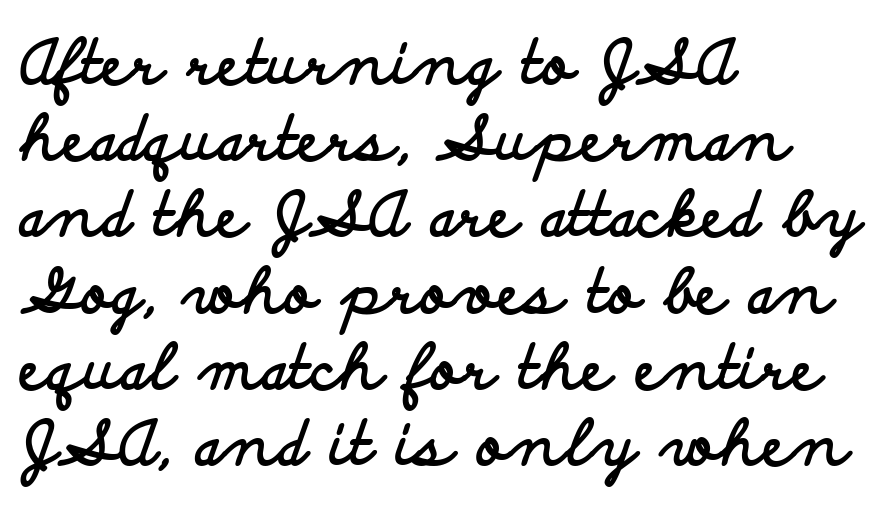
Q: Is the text bold? A: Yes.
Q: Is the text italic (slanted)? A: Yes.
Q: Is the typeface a serif or a sans-serif typeface? A: Sans-serif.
Q: Is the text underlined? A: No.
Q: How is the paragraph aligned? A: Left-aligned.
Q: Is the spacing between letters normal or unusually wide? A: Normal.
Q: Is the spacing between lines tight, normal or loose? A: Normal.
Q: Width (condensed, normal, or wide)? A: Wide.
Q: Stroke contrast? A: Low.
Q: x-height? A: Small.
Q: Monospaced? A: No.
